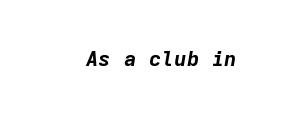
Q: Is the text bold? A: Yes.
Q: Is the text italic (slanted)? A: Yes, it leans right by about 9 degrees.
Q: Is the text underlined? A: No.
Q: Is the spacing between letters normal or unusually wide? A: Normal.
